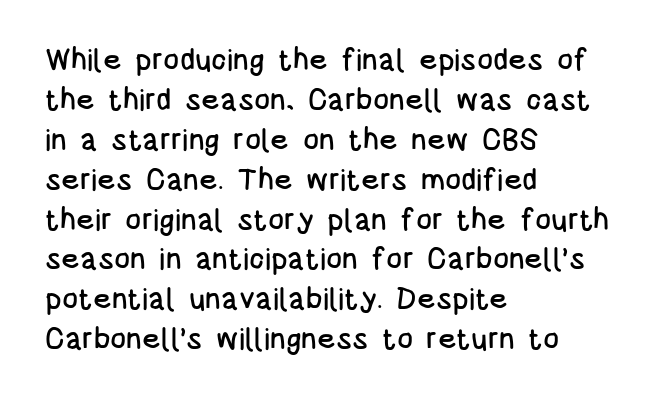
The image shows 30 px condensed sans-serif type, upright; set left-aligned, normal line spacing (1.33x), normal letter spacing, not underlined; low stroke contrast and a large x-height.
